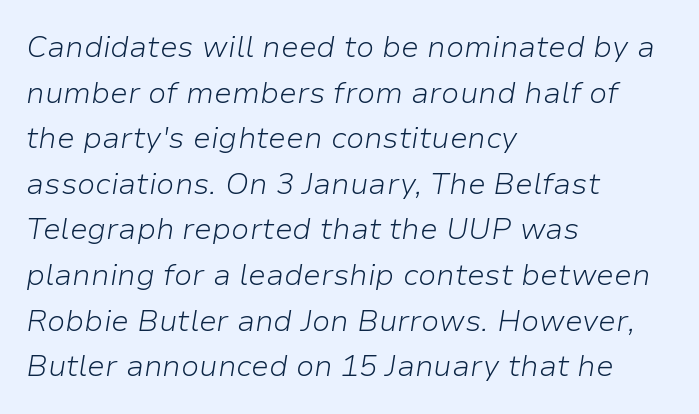
The image shows 30 px light type, italic (leaning right); set left-aligned, normal line spacing (1.52x), normal letter spacing, not underlined; low stroke contrast and a medium x-height.
